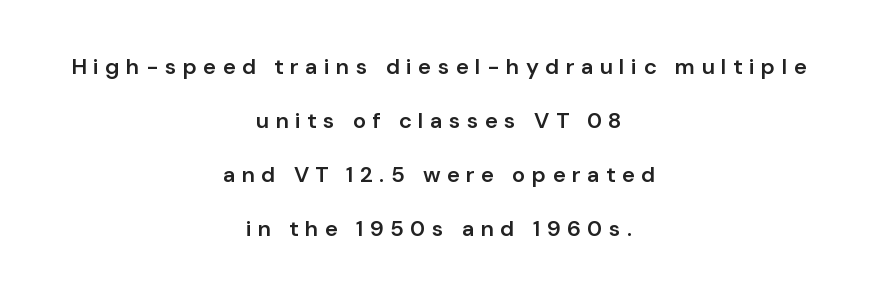
{"italic": "no", "bold": "semi", "underline": "no", "align": "center", "line_spacing": "loose", "line_spacing_ratio": 2.45, "letter_spacing": "wide", "letter_spacing_em": 0.29, "glyph_px": 22}
